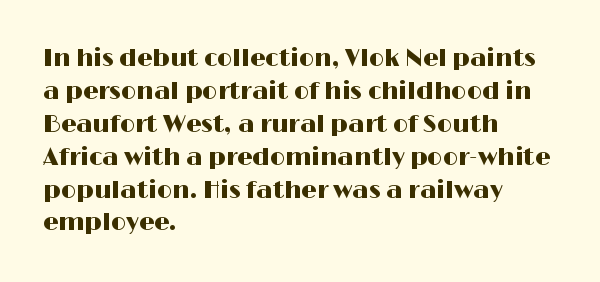
Q: Is the text italic (slanted)? A: No, it is upright.
Q: Is the text underlined? A: No.
Q: How is the paragraph aligned? A: Left-aligned.
Q: Is the spacing between letters normal or unusually wide? A: Normal.
Q: Is the spacing between lines tight, normal or loose? A: Normal.
